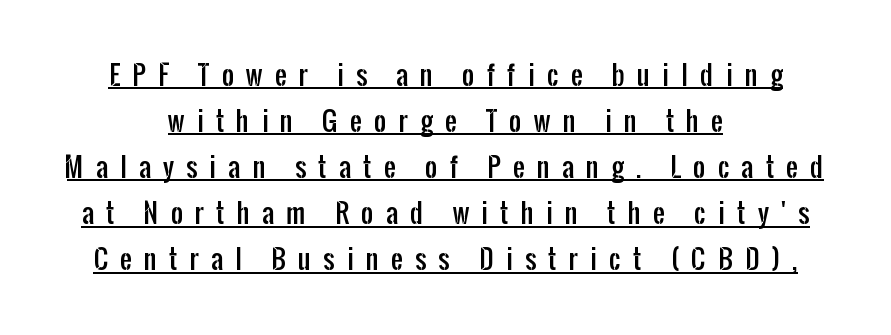
Q: Is the text italic (slanted)? A: No, it is upright.
Q: Is the text underlined? A: Yes.
Q: How is the paragraph aligned? A: Centered.
Q: Is the spacing between letters normal or unusually wide? A: Unusually wide.
